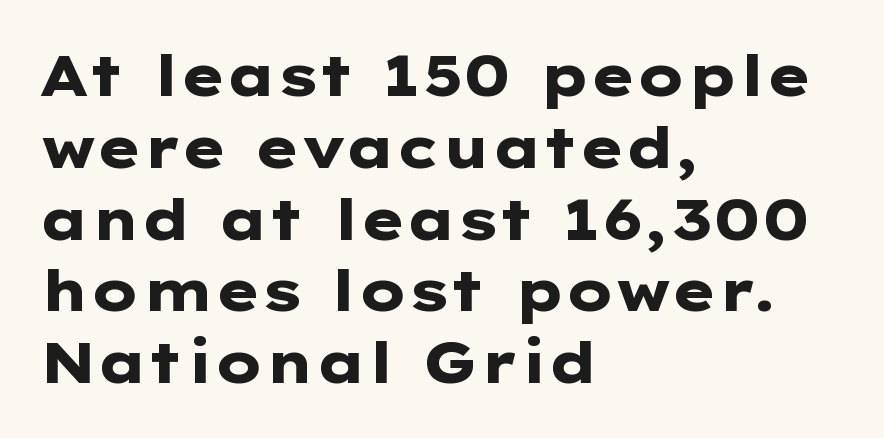
The rendering uses natural spacing where letterforms have individual widths. As a designer I'd log this as weight 700, bold. Honestly, the row spacing looks completely unremarkable. This is the regular roman posture of the typeface. The letterforms sit shoulder to shoulder at normal distance. Descender tails drop into unmarked territory.
